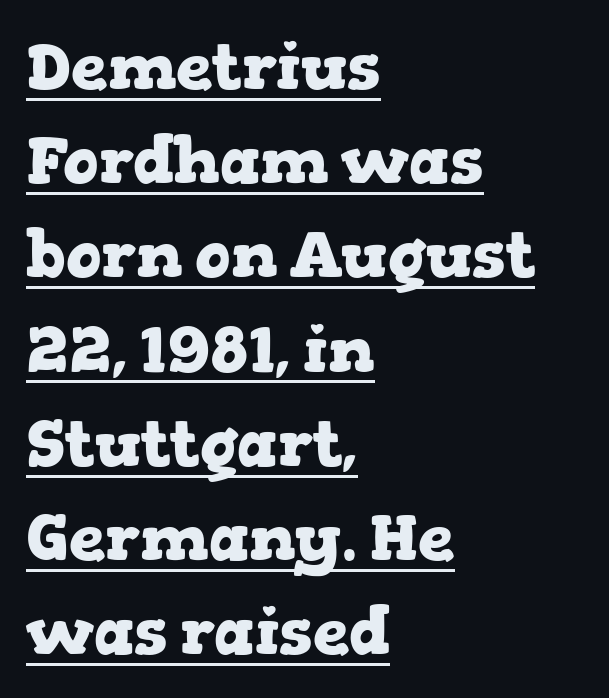
{"serif": "yes", "italic": "no", "bold": "yes", "weight": "heavy", "width": "wide", "stroke_contrast": "low", "x_height": "medium", "monospaced": "no", "underline": "yes", "align": "left", "line_spacing": "normal", "line_spacing_ratio": 1.45, "letter_spacing": "normal", "letter_spacing_em": 0.0, "glyph_px": 65}
